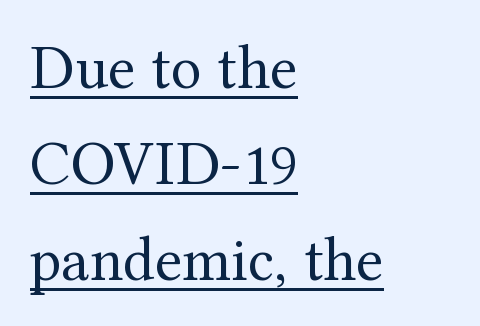
Q: Is the text bold? A: No.
Q: Is the text italic (slanted)? A: No, it is upright.
Q: Is the typeface a serif or a sans-serif typeface? A: Serif.
Q: Is the text underlined? A: Yes.
Q: How is the paragraph aligned? A: Left-aligned.
Q: Is the spacing between letters normal or unusually wide? A: Normal.
Q: Is the spacing between lines tight, normal or loose? A: Normal.
Q: Width (condensed, normal, or wide)? A: Normal.
Q: Stroke contrast? A: Medium.
Q: x-height? A: Medium.
Q: Monospaced? A: No.
